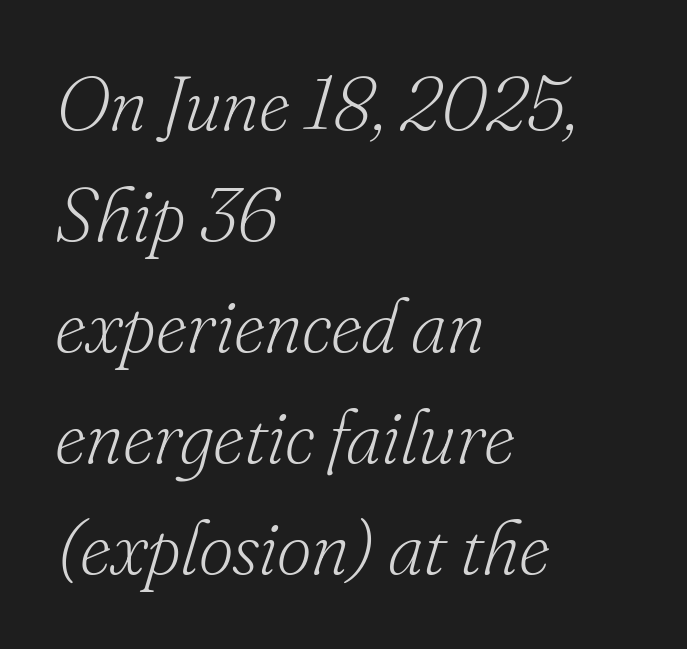
{"serif": "yes", "italic": "yes", "lean": "right", "slant_degrees": 16, "bold": "no", "weight": "light", "width": "normal", "stroke_contrast": "low", "x_height": "small", "monospaced": "no", "underline": "no", "align": "left", "line_spacing": "normal", "line_spacing_ratio": 1.46, "letter_spacing": "normal", "letter_spacing_em": 0.0, "glyph_px": 76}
